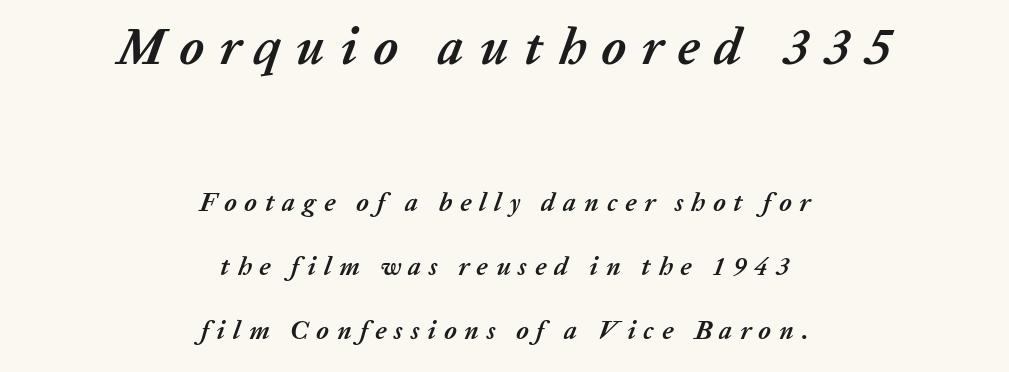
Q: Is the text bold? A: Yes.
Q: Is the text italic (slanted)? A: Yes, it leans right by about 20 degrees.
Q: Is the text underlined? A: No.
Q: How is the paragraph aligned? A: Centered.
Q: Is the spacing between letters normal or unusually wide? A: Unusually wide.
Q: Is the spacing between lines tight, normal or loose? A: Loose.
Q: Which block of text is set in a larger size, the first (top) or the second (bottom)? A: The first (top) one.
Q: Width (condensed, normal, or wide)? A: Normal.
Q: Stroke contrast? A: Low.
Q: x-height? A: Medium.
Q: Monospaced? A: No.
